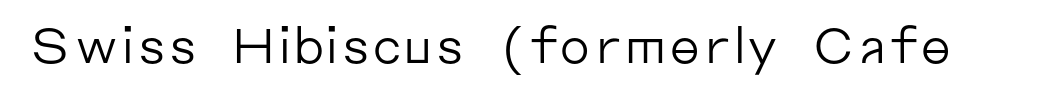
Each letter keeps its own natural width here, so spacing adapts to shape. The letters stand straight up with perfectly vertical stems. Heaviness? Minimal to ordinary, like unemphasized prose. The area under the type is left untouched. A typesetter would label this face a sans.
